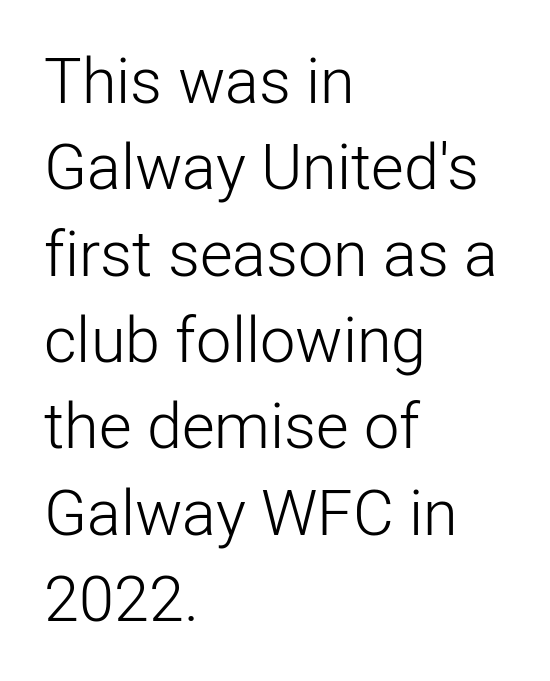
The image shows 63 px light sans-serif type, upright; set left-aligned, normal line spacing (1.37x), normal letter spacing, not underlined; low stroke contrast and a medium x-height.
